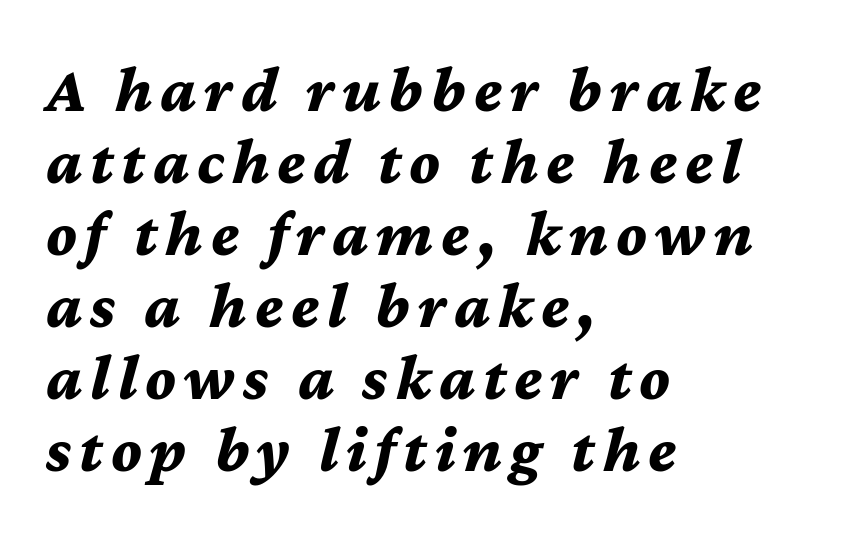
The setting favours the left margin, as ordinary paragraphs usually do. The space between consecutive lines is stingy. Check under the words: just untouched page. Each letter keeps its own natural width here, so spacing adapts to shape. Strokes here are thick enough to call this a true bold. Does the lettering tilt? It does — this is italic.
